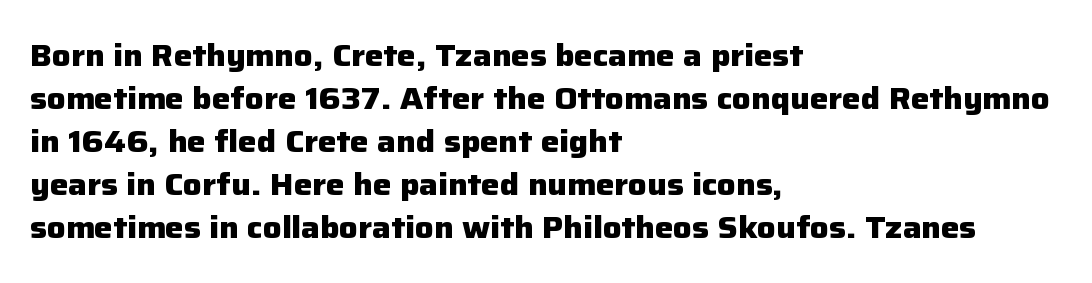
{"serif": "no", "italic": "no", "bold": "yes", "weight": "heavy", "width": "normal", "stroke_contrast": "low", "x_height": "medium", "monospaced": "no", "underline": "no", "align": "left", "line_spacing": "normal", "line_spacing_ratio": 1.39, "letter_spacing": "normal", "letter_spacing_em": 0.0, "glyph_px": 31}
